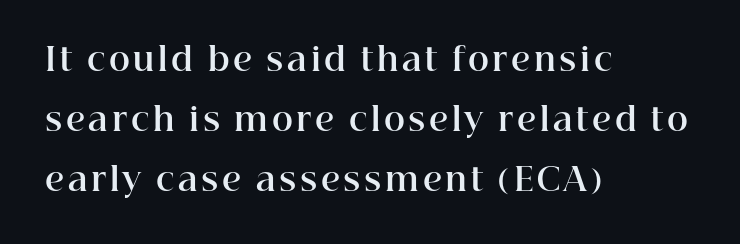
The image shows 32 px bold serif type, upright; set left-aligned, line spacing 1.88x, not underlined; high stroke contrast and a medium x-height.
